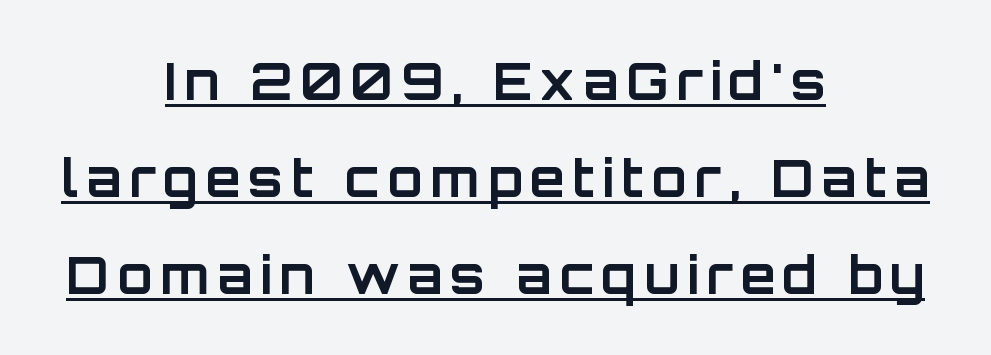
The axis of the letterforms is exactly vertical. The passage shown stacks its lines with a broad gap. Each letter's strokes conclude bluntly, with no projecting serifs. You could not count columns in this text — the font is proportionally spaced. In CSS terms this would be text-align: center. Does a line run under the words? Yes, clearly.
